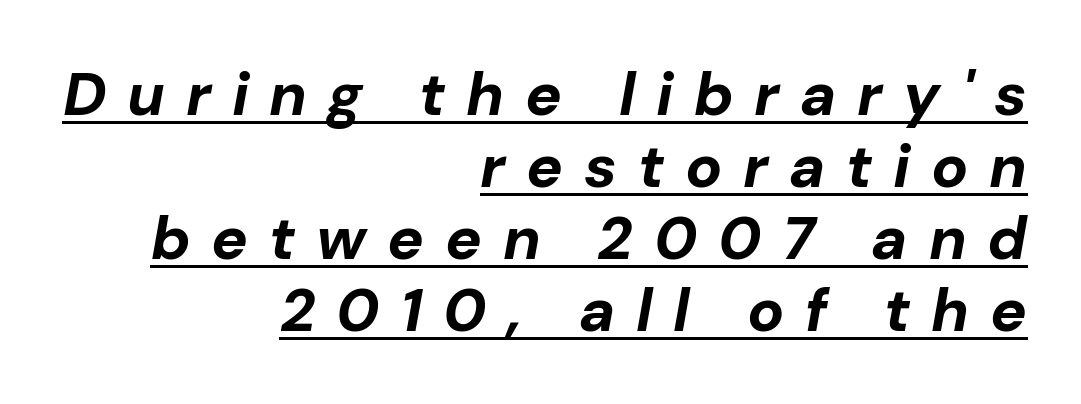
Q: Is the text bold? A: Yes.
Q: Is the text italic (slanted)? A: Yes, it leans right by about 10 degrees.
Q: Is the text underlined? A: Yes.
Q: How is the paragraph aligned? A: Right-aligned.
Q: Is the spacing between letters normal or unusually wide? A: Unusually wide.
Q: Width (condensed, normal, or wide)? A: Normal.
Q: Stroke contrast? A: Low.
Q: x-height? A: Medium.
Q: Monospaced? A: No.
